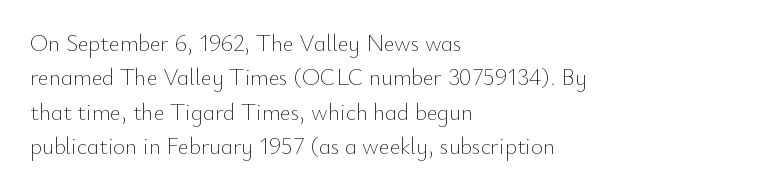
{"italic": "no", "bold": "no", "underline": "no", "align": "left", "line_spacing": "normal", "line_spacing_ratio": 1.5, "letter_spacing": "normal", "letter_spacing_em": 0.0, "glyph_px": 23}
